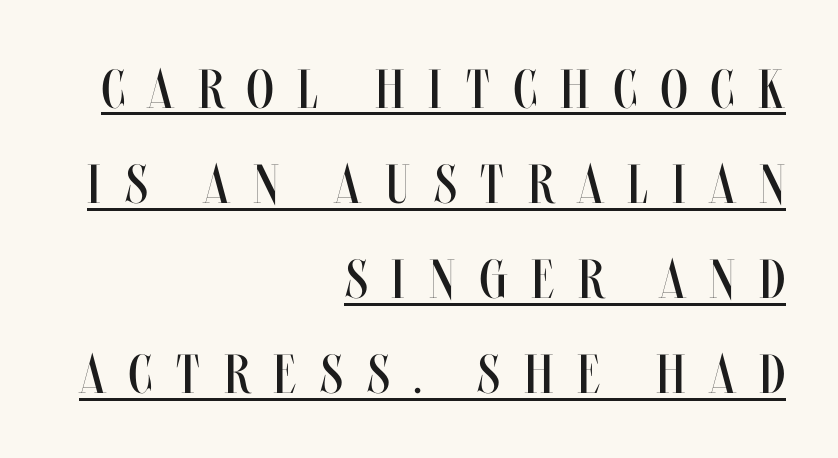
This sample carries an underscore along the baseline area. The rendering uses natural spacing where letterforms have individual widths. Caption: multi-line text, flush right, ragged left. Ordinary non-slanted type is in use. Between one letter and the next there's a generous, obvious gap.
